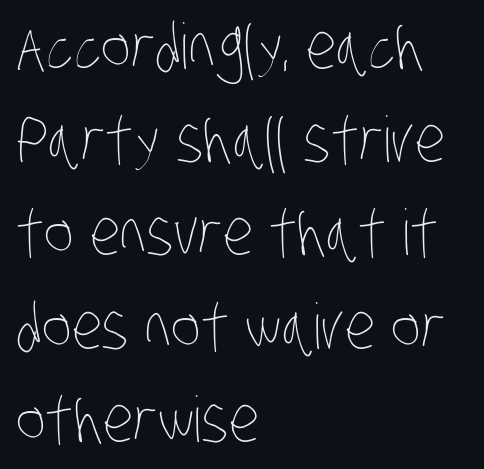
Glyph-to-glyph distance matches everyday printed text. Note the varied advance widths — an 'i' is clearly narrower than an 'm'. Each new line begins a customary step beneath the previous one. Stems here are at most as thick as an everyday book face.
